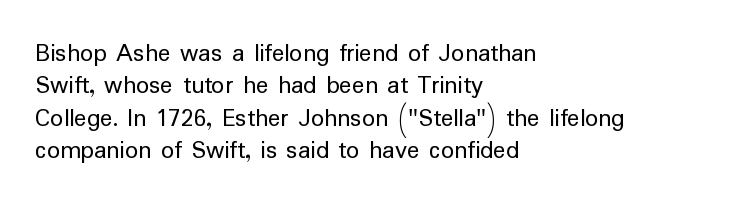
Q: Is the text bold? A: No.
Q: Is the text italic (slanted)? A: No, it is upright.
Q: Is the text underlined? A: No.
Q: How is the paragraph aligned? A: Left-aligned.
Q: Is the spacing between letters normal or unusually wide? A: Normal.
Q: Is the spacing between lines tight, normal or loose? A: Normal.
